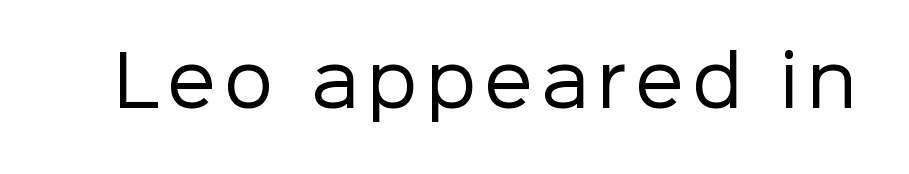
Q: Is the text bold? A: No.
Q: Is the text italic (slanted)? A: No, it is upright.
Q: Is the typeface a serif or a sans-serif typeface? A: Sans-serif.
Q: Is the text underlined? A: No.
Q: Width (condensed, normal, or wide)? A: Normal.
Q: Stroke contrast? A: Low.
Q: x-height? A: Medium.
Q: Monospaced? A: No.
